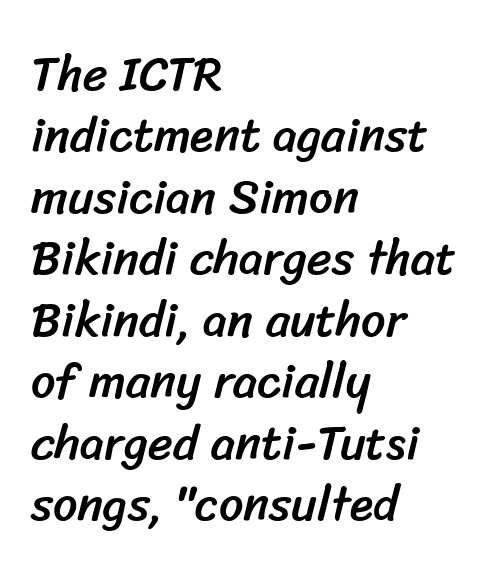
Q: Is the typeface a serif or a sans-serif typeface? A: Sans-serif.
Q: Is the text underlined? A: No.
Q: How is the paragraph aligned? A: Left-aligned.
Q: Is the spacing between letters normal or unusually wide? A: Normal.
Q: Is the spacing between lines tight, normal or loose? A: Normal.
Q: Width (condensed, normal, or wide)? A: Normal.
Q: Stroke contrast? A: Low.
Q: x-height? A: Medium.
Q: Monospaced? A: No.
